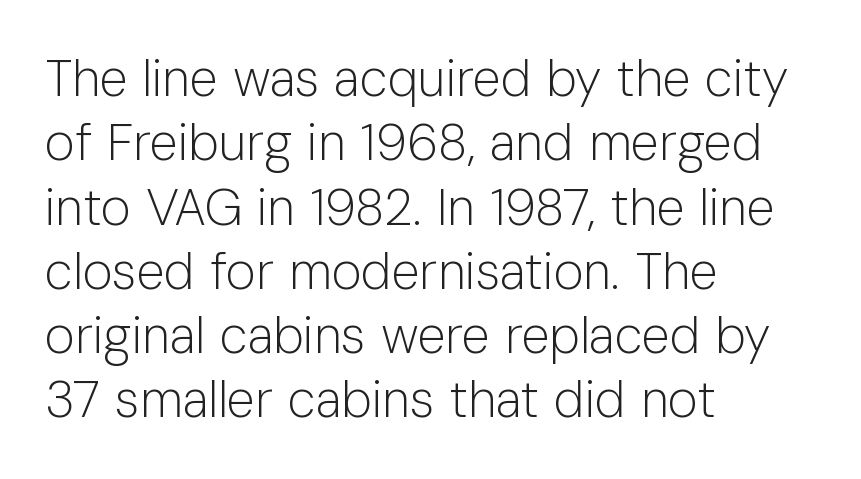
{"serif": "no", "italic": "no", "bold": "no", "weight": "light", "width": "normal", "stroke_contrast": "low", "x_height": "medium", "monospaced": "no", "underline": "no", "align": "left", "line_spacing": "normal", "line_spacing_ratio": 1.26, "letter_spacing": "normal", "letter_spacing_em": 0.0, "glyph_px": 51}
